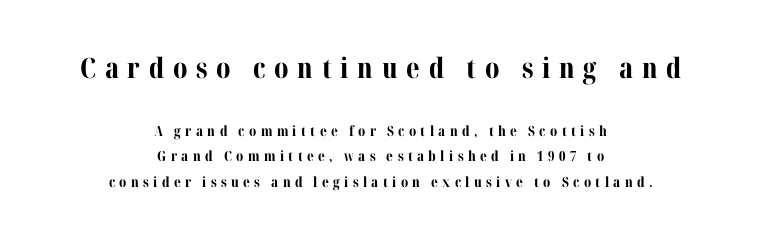
Q: Is the text bold? A: Yes.
Q: Is the text italic (slanted)? A: No, it is upright.
Q: Is the typeface a serif or a sans-serif typeface? A: Serif.
Q: Is the text underlined? A: No.
Q: How is the paragraph aligned? A: Centered.
Q: Is the spacing between letters normal or unusually wide? A: Unusually wide.
Q: Which block of text is set in a larger size, the first (top) or the second (bottom)? A: The first (top) one.
Q: Width (condensed, normal, or wide)? A: Normal.
Q: Stroke contrast? A: Medium.
Q: x-height? A: Medium.
Q: Monospaced? A: No.
